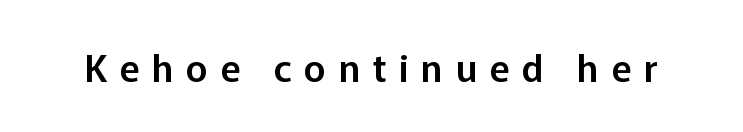
{"serif": "no", "italic": "no", "width": "normal", "stroke_contrast": "low", "x_height": "medium", "monospaced": "no", "underline": "no", "letter_spacing": "wide", "letter_spacing_em": 0.34, "glyph_px": 37}
